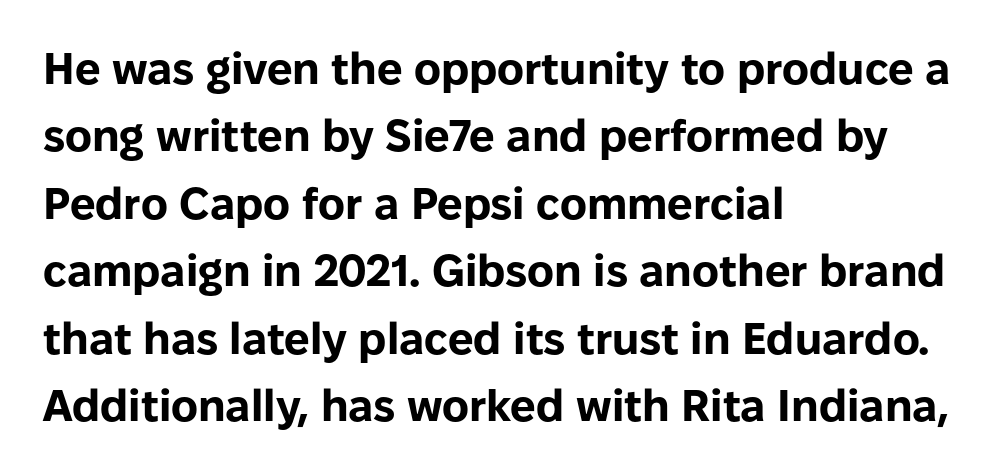
Honestly, the letter spacing is just normal — you wouldn't notice it. This is sans-serif lettering, the kind often seen on screens and signage. Anything drawn beneath the words? Only blank space. Varying glyph widths throughout — classic text-font behaviour. The letters stand straight up with perfectly vertical stems. Alignment: flush left.
